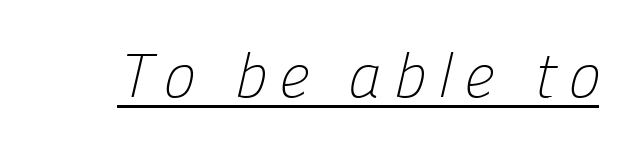
{"serif": "no", "bold": "no", "weight": "light", "width": "normal", "stroke_contrast": "low", "x_height": "medium", "monospaced": "no", "underline": "yes", "glyph_px": 62}
